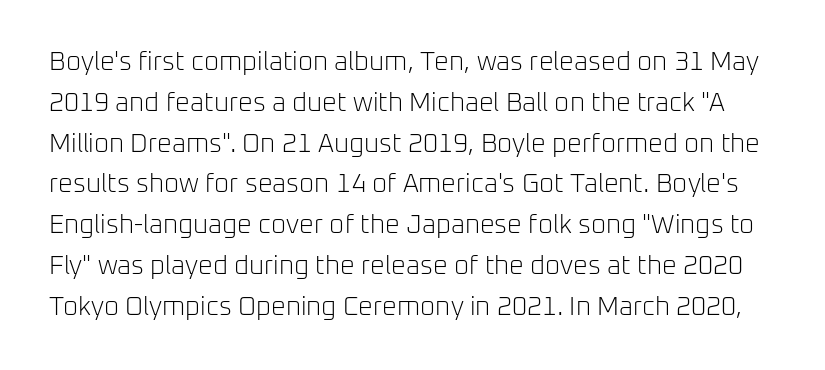
Heaviness? Minimal to ordinary, like unemphasized prose. This sample uses plain, unmodified letter spacing. The line-height multiplier appears to be the usual default. Posture: straight, roman, zero tilt.
